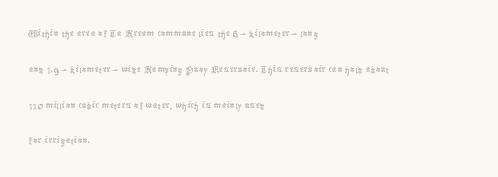
Q: Is the text bold? A: No.
Q: Is the text italic (slanted)? A: No, it is upright.
Q: Is the text underlined? A: No.
Q: How is the paragraph aligned? A: Left-aligned.
Q: Is the spacing between letters normal or unusually wide? A: Normal.
Q: Is the spacing between lines tight, normal or loose? A: Normal.
